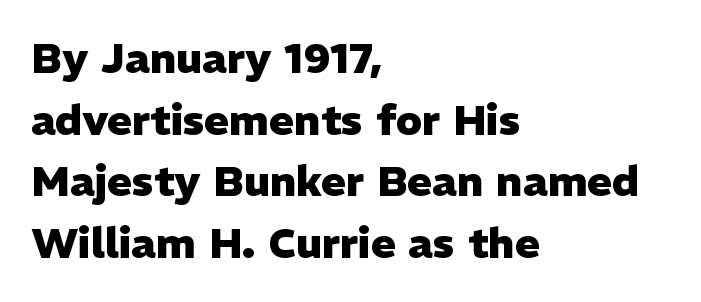
The image shows 42 px heavy sans-serif type, upright; set left-aligned, normal line spacing (1.47x), normal letter spacing, not underlined; low stroke contrast and a medium x-height.
